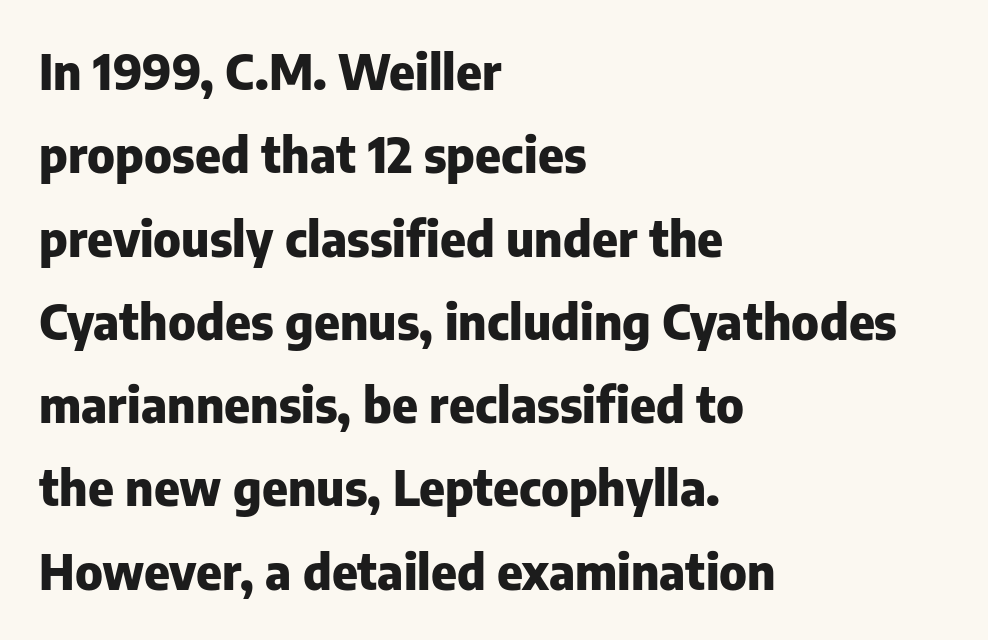
The passage shown is typed in a proportional face where columns would drift. The specimen reads as upright at a glance. The text was rendered using a sans face with plain stroke endings. A full-strength bold gives these letters their thick strokes. One-word summary of the alignment: left.
